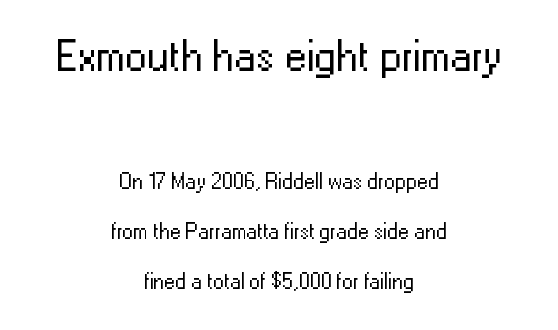
Q: Is the text bold? A: No.
Q: Is the text italic (slanted)? A: No, it is upright.
Q: Is the typeface a serif or a sans-serif typeface? A: Sans-serif.
Q: Is the text underlined? A: No.
Q: How is the paragraph aligned? A: Centered.
Q: Is the spacing between letters normal or unusually wide? A: Normal.
Q: Is the spacing between lines tight, normal or loose? A: Loose.
Q: Which block of text is set in a larger size, the first (top) or the second (bottom)? A: The first (top) one.
Q: Width (condensed, normal, or wide)? A: Normal.
Q: Stroke contrast? A: Low.
Q: x-height? A: Medium.
Q: Monospaced? A: No.
